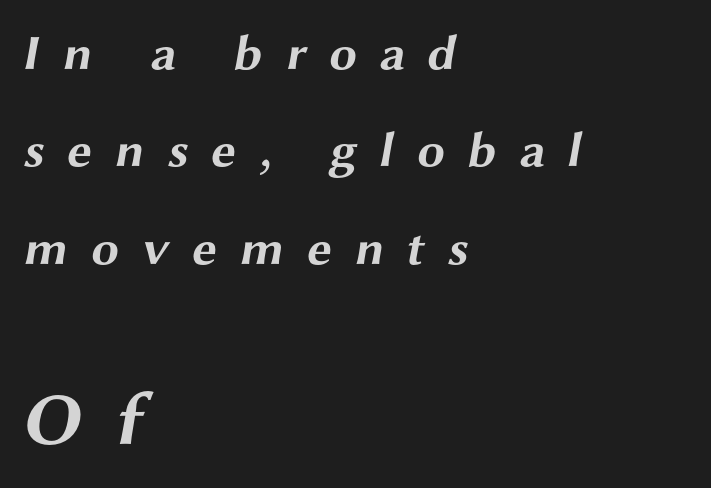
The image shows 75 px bold, wide sans-serif type; set left-aligned, loose line spacing (1.95x), unusually wide letter spacing (+0.45 em), not underlined; the second (bottom) block is 1.5x larger; medium stroke contrast and a medium x-height.
